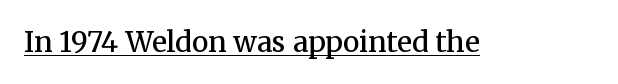
Q: Is the text bold? A: Semi-bold.
Q: Is the text italic (slanted)? A: No, it is upright.
Q: Is the typeface a serif or a sans-serif typeface? A: Serif.
Q: Is the text underlined? A: Yes.
Q: Is the spacing between letters normal or unusually wide? A: Normal.
Q: Width (condensed, normal, or wide)? A: Normal.
Q: Stroke contrast? A: Medium.
Q: x-height? A: Medium.
Q: Monospaced? A: No.
